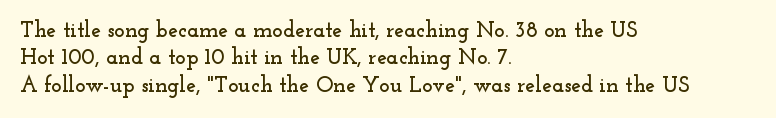
Letter spacing: default. Words float on clear page, feet unadorned. Every stem runs plumb, perpendicular to the baseline. Is there much room between lines? A standard amount, neither cramped nor airy. Reading down the block, your eye returns to a fixed left position each line.
